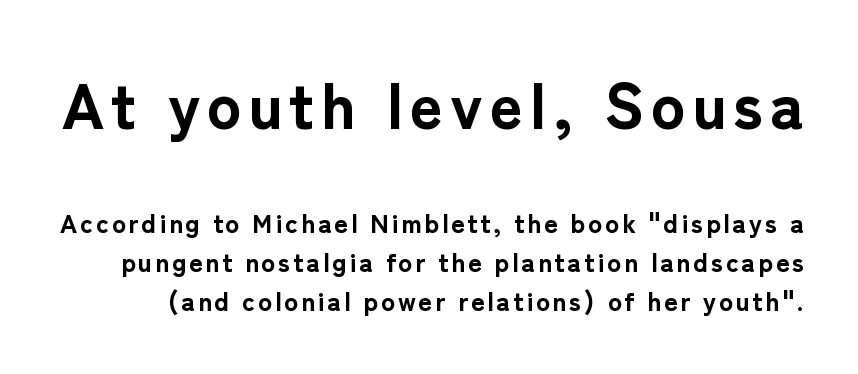
The area under the type is left untouched. The rows are spaced the way most documents space them. Typographic density is high because the face is bold. You could not count columns in this text — the font is proportionally spaced. Do the letters lean? They stand straight. The upper block of text is set noticeably larger than the block beneath it.
